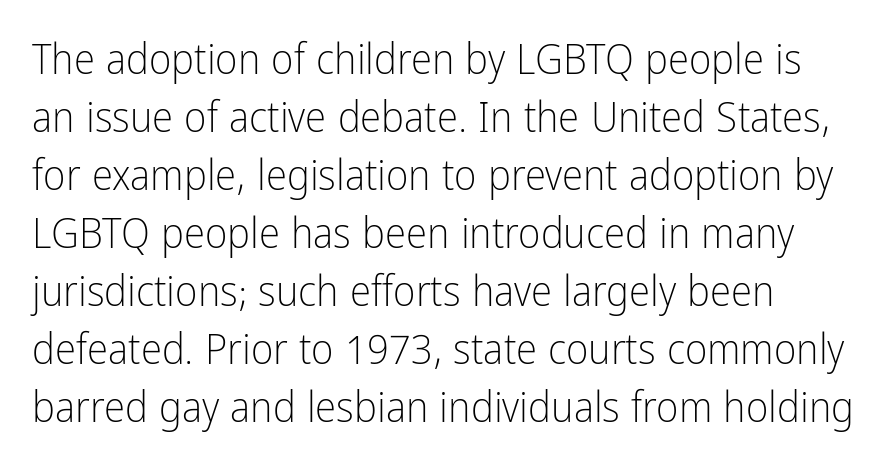
Q: Is the text bold? A: No.
Q: Is the text italic (slanted)? A: No, it is upright.
Q: Is the typeface a serif or a sans-serif typeface? A: Sans-serif.
Q: Is the text underlined? A: No.
Q: Is the spacing between letters normal or unusually wide? A: Normal.
Q: Is the spacing between lines tight, normal or loose? A: Normal.
Q: Width (condensed, normal, or wide)? A: Condensed.
Q: Stroke contrast? A: Low.
Q: x-height? A: Medium.
Q: Monospaced? A: No.
